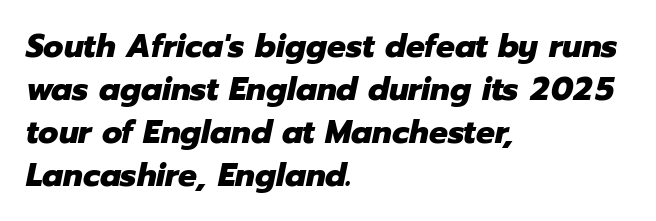
Spacing between characters is what you'd get straight out of the box. Proportional: the letters do not fall into vertical columns. In terms of leading, this rendering sits right in the middle. Look at the stroke-to-counter ratio: heavy, a bold.
